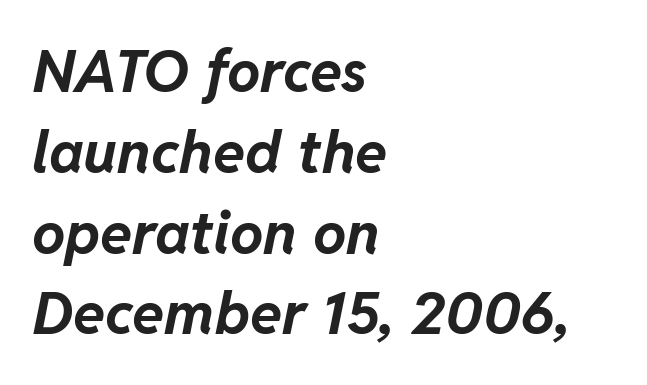
Q: Is the text bold? A: Yes.
Q: Is the text italic (slanted)? A: Yes, it leans right by about 11 degrees.
Q: Is the text underlined? A: No.
Q: How is the paragraph aligned? A: Left-aligned.
Q: Is the spacing between letters normal or unusually wide? A: Normal.
Q: Is the spacing between lines tight, normal or loose? A: Normal.
Q: Width (condensed, normal, or wide)? A: Normal.
Q: Stroke contrast? A: Low.
Q: x-height? A: Medium.
Q: Monospaced? A: No.
